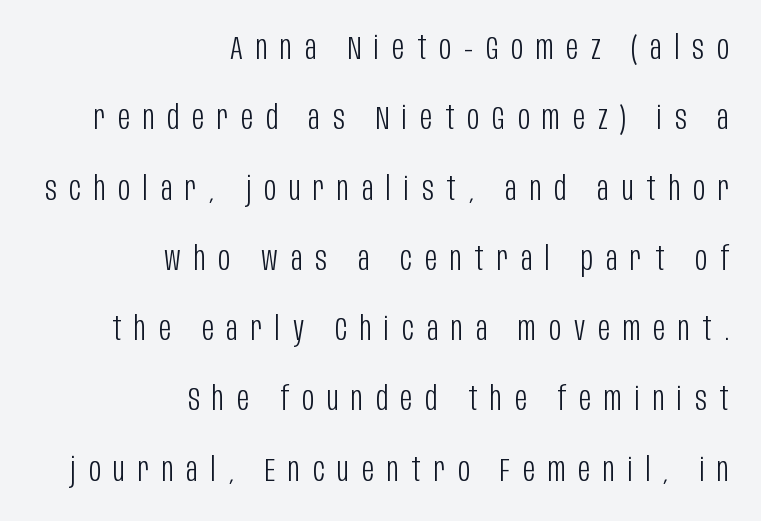
{"serif": "no", "italic": "no", "bold": "no", "weight": "light", "width": "condensed", "stroke_contrast": "low", "x_height": "large", "monospaced": "no", "underline": "no", "align": "right", "line_spacing": "loose", "line_spacing_ratio": 2.13, "letter_spacing": "wide", "letter_spacing_em": 0.39, "glyph_px": 33}
